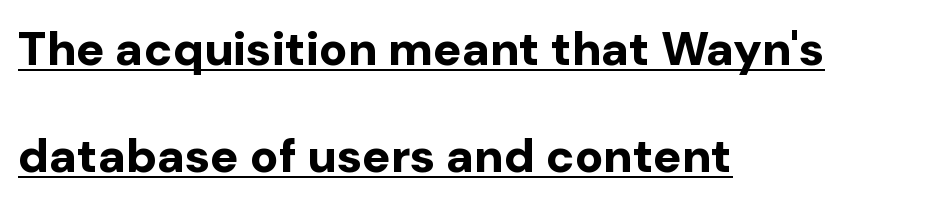
Q: Is the text bold? A: Yes.
Q: Is the text italic (slanted)? A: No, it is upright.
Q: Is the typeface a serif or a sans-serif typeface? A: Sans-serif.
Q: Is the text underlined? A: Yes.
Q: How is the paragraph aligned? A: Left-aligned.
Q: Is the spacing between letters normal or unusually wide? A: Normal.
Q: Is the spacing between lines tight, normal or loose? A: Loose.
Q: Width (condensed, normal, or wide)? A: Normal.
Q: Stroke contrast? A: Low.
Q: x-height? A: Medium.
Q: Monospaced? A: No.
